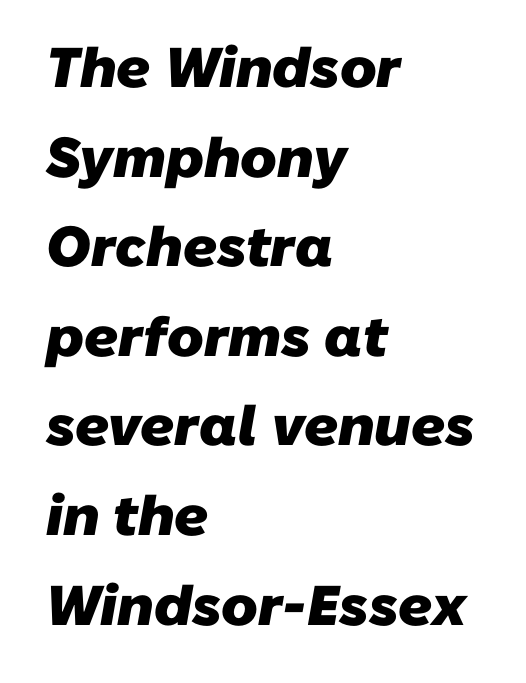
No extra tracking has been applied to these lines. The letters carry no serifs — their stems end cleanly without finishing strokes. This sample has the flowing, uneven cadence of proportional lettering. Nobody drew a line under any word here. Leftover space on each line is placed entirely after the last word.
